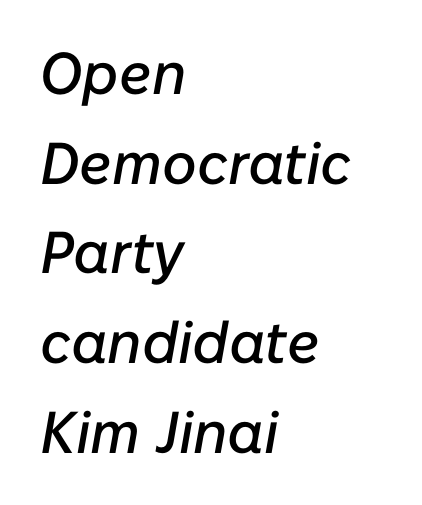
The image shows 59 px text type, italic (leaning right); set left-aligned, normal line spacing (1.52x), normal letter spacing, not underlined; low stroke contrast and a medium x-height.
